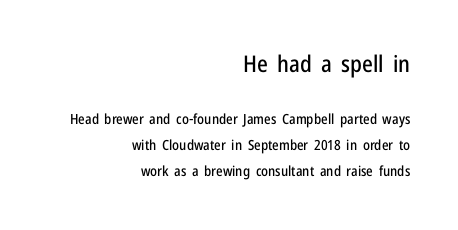
The image shows 23 px text type, upright; set right-aligned, line spacing 1.86x, normal letter spacing, not underlined; the first (top) block is 1.64x larger.
